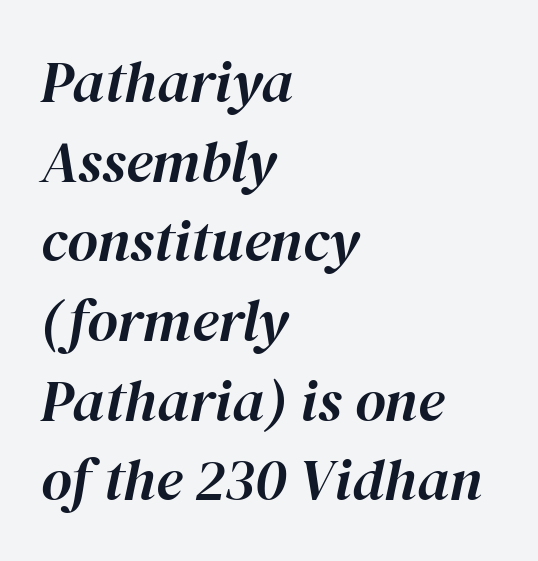
{"italic": "yes", "lean": "right", "slant_degrees": 12, "width": "normal", "stroke_contrast": "high", "x_height": "medium", "monospaced": "no", "underline": "no", "align": "left", "line_spacing": "normal", "line_spacing_ratio": 1.35, "letter_spacing": "normal", "letter_spacing_em": 0.0, "glyph_px": 59}
